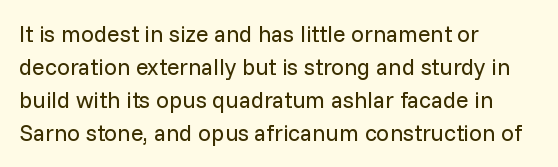
Q: Is the text bold? A: No.
Q: Is the text italic (slanted)? A: No, it is upright.
Q: Is the text underlined? A: No.
Q: How is the paragraph aligned? A: Left-aligned.
Q: Is the spacing between letters normal or unusually wide? A: Normal.
Q: Is the spacing between lines tight, normal or loose? A: Normal.
